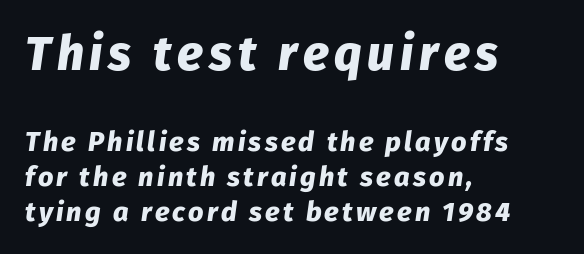
Q: Is the text bold? A: Yes.
Q: Is the text italic (slanted)? A: Yes, it leans right by about 8 degrees.
Q: Is the text underlined? A: No.
Q: How is the paragraph aligned? A: Left-aligned.
Q: Is the spacing between lines tight, normal or loose? A: Normal.
Q: Which block of text is set in a larger size, the first (top) or the second (bottom)? A: The first (top) one.
Q: Width (condensed, normal, or wide)? A: Normal.
Q: Stroke contrast? A: Low.
Q: x-height? A: Medium.
Q: Monospaced? A: No.
